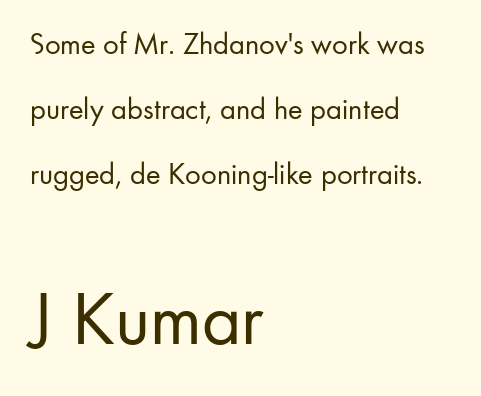
The image shows 77 px regular-weight sans-serif type, upright; set left-aligned, loose line spacing (2.09x), normal letter spacing, not underlined; the second (bottom) block is 2.48x larger; low stroke contrast and a small x-height.
